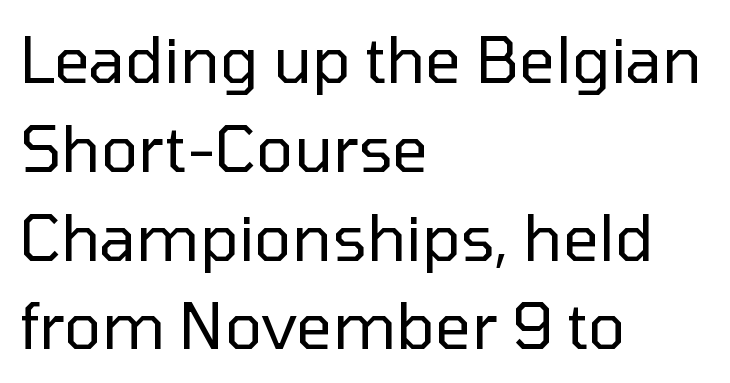
The image shows 63 px regular-weight sans-serif type, upright; set left-aligned, normal line spacing (1.41x), normal letter spacing, not underlined; low stroke contrast and a medium x-height.
